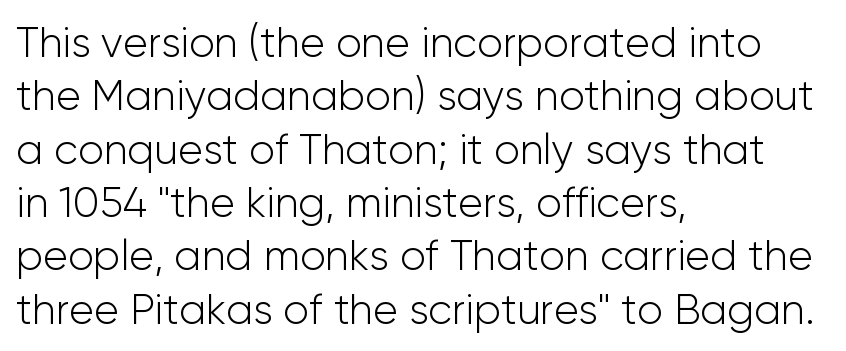
Q: Is the text bold? A: No.
Q: Is the text italic (slanted)? A: No, it is upright.
Q: Is the typeface a serif or a sans-serif typeface? A: Sans-serif.
Q: Is the text underlined? A: No.
Q: How is the paragraph aligned? A: Left-aligned.
Q: Is the spacing between letters normal or unusually wide? A: Normal.
Q: Is the spacing between lines tight, normal or loose? A: Normal.
Q: Width (condensed, normal, or wide)? A: Normal.
Q: Stroke contrast? A: Low.
Q: x-height? A: Medium.
Q: Monospaced? A: No.
